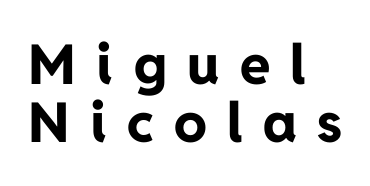
The image shows 55 px bold sans-serif type, upright; set left-aligned, tight line spacing (1.05x), unusually wide letter spacing (+0.37 em), not underlined; low stroke contrast and a medium x-height.
